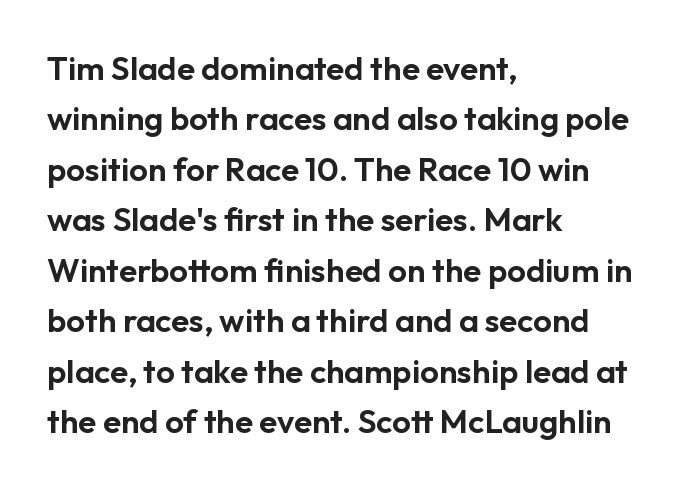
{"serif": "no", "italic": "no", "width": "normal", "stroke_contrast": "low", "x_height": "medium", "monospaced": "no", "underline": "no", "align": "left", "line_spacing": "normal", "line_spacing_ratio": 1.53, "letter_spacing": "normal", "letter_spacing_em": 0.0, "glyph_px": 33}
